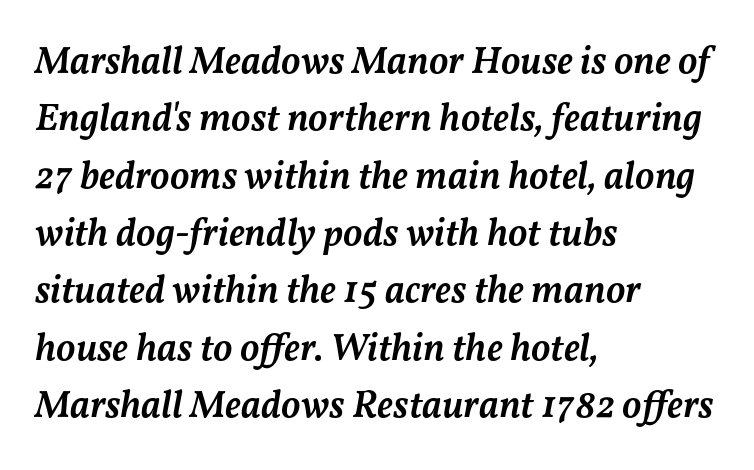
Q: Is the text bold? A: Semi-bold.
Q: Is the text italic (slanted)? A: Yes, it leans right by about 11 degrees.
Q: Is the text underlined? A: No.
Q: How is the paragraph aligned? A: Left-aligned.
Q: Is the spacing between letters normal or unusually wide? A: Normal.
Q: Is the spacing between lines tight, normal or loose? A: Normal.
Q: Width (condensed, normal, or wide)? A: Normal.
Q: Stroke contrast? A: Medium.
Q: x-height? A: Medium.
Q: Monospaced? A: No.
